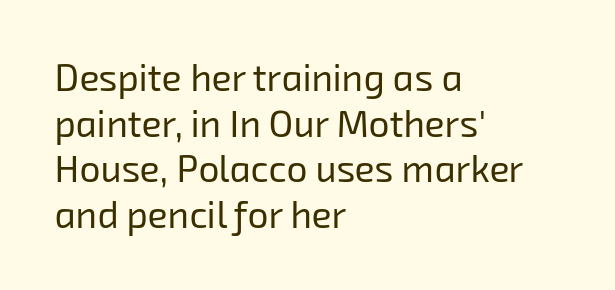
The strokes carry an ordinary text weight at most. In terms of letterform style, serifs are entirely absent. Here the glyphs are tracked normally, forming tight word shapes. Any mark beneath the type? The region is blank. The ragged edge is on the right, which tells us the setting is flush left. Looks like regular typesetting: each glyph gets only the width it needs.
